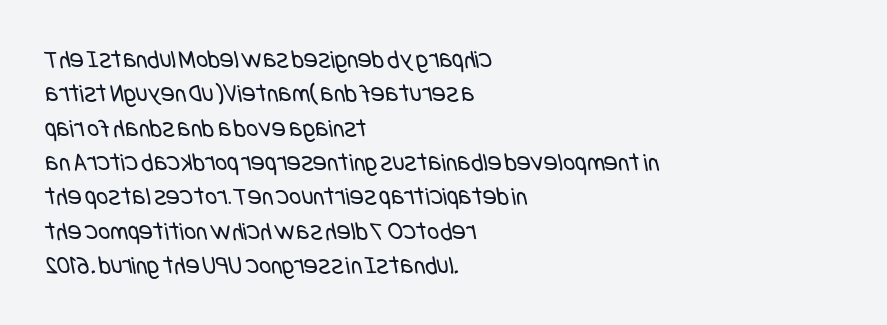
{"bold": "no", "underline": "no", "align": "left", "line_spacing": "normal", "line_spacing_ratio": 1.32, "letter_spacing": "normal", "letter_spacing_em": 0.0, "glyph_px": 26}
